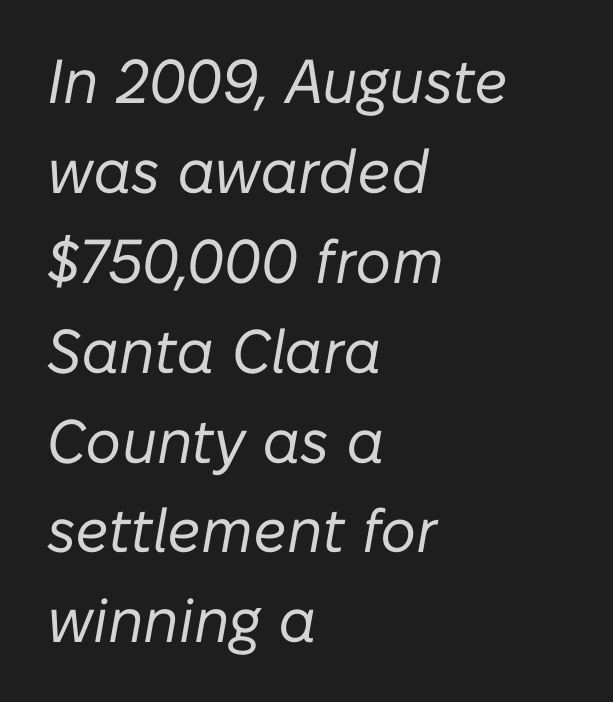
Q: Is the text bold? A: No.
Q: Is the text italic (slanted)? A: Yes, it leans right by about 10 degrees.
Q: Is the text underlined? A: No.
Q: How is the paragraph aligned? A: Left-aligned.
Q: Is the spacing between letters normal or unusually wide? A: Normal.
Q: Is the spacing between lines tight, normal or loose? A: Normal.
Q: Width (condensed, normal, or wide)? A: Normal.
Q: Stroke contrast? A: Low.
Q: x-height? A: Medium.
Q: Monospaced? A: No.
